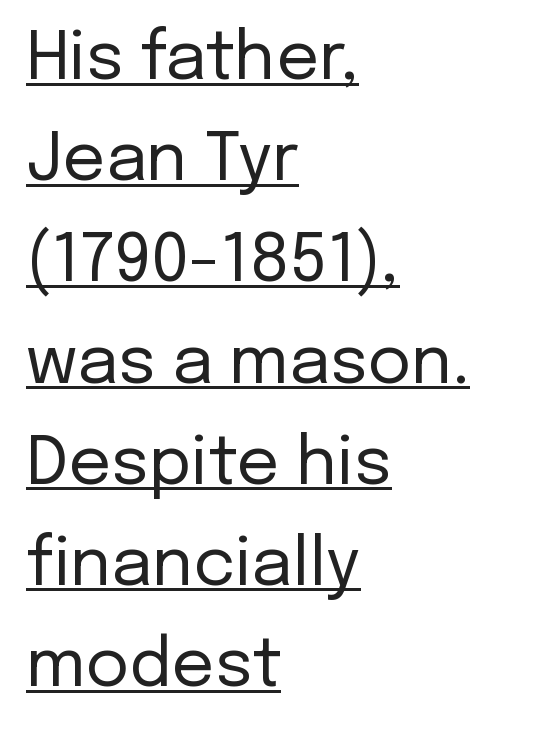
What kind of face is this? One without serifs — a sans. Does extra space separate the letters? No, they use regular spacing. The passage shown is not bold in any degree. The leading is moderate, giving the passage an even texture. Varying glyph widths throughout — classic text-font behaviour.
